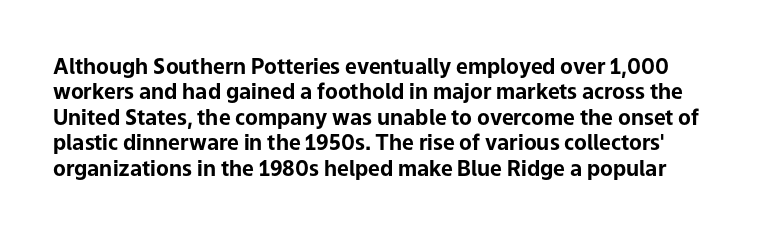
A typesetter would call this zero additional tracking. The lettering stays uniformly vertical, giving the passage a roman look. Lines of text with bare space underneath. Caption: bold face, heavy strokes.
